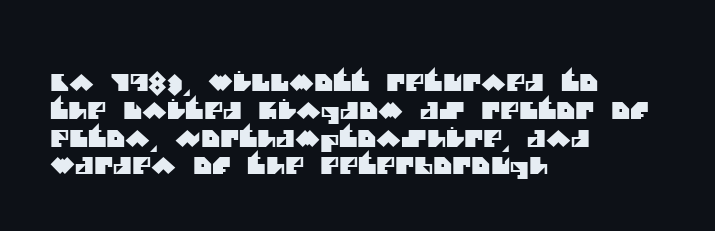
Q: Is the text underlined? A: No.
Q: How is the paragraph aligned? A: Left-aligned.
Q: Is the spacing between letters normal or unusually wide? A: Normal.
